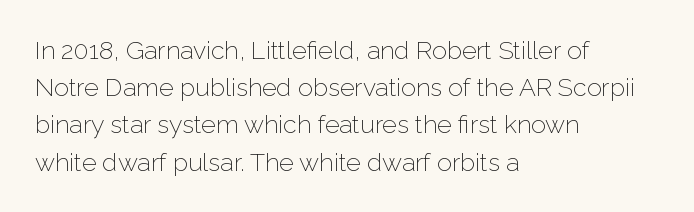
{"italic": "no", "bold": "no", "underline": "no", "align": "left", "line_spacing": "normal", "line_spacing_ratio": 1.49, "letter_spacing": "normal", "letter_spacing_em": 0.0, "glyph_px": 25}
